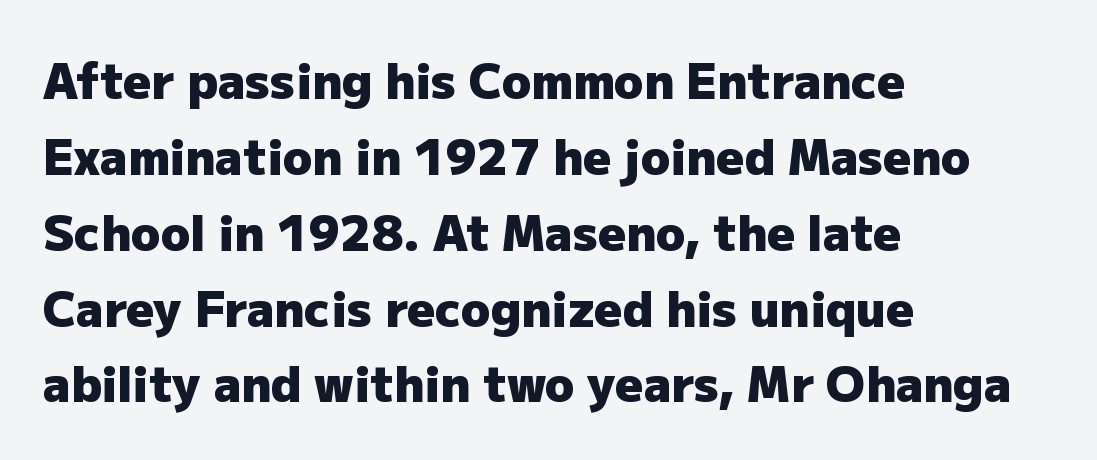
Q: Is the text bold? A: Yes.
Q: Is the text italic (slanted)? A: No, it is upright.
Q: Is the typeface a serif or a sans-serif typeface? A: Sans-serif.
Q: Is the text underlined? A: No.
Q: How is the paragraph aligned? A: Left-aligned.
Q: Is the spacing between letters normal or unusually wide? A: Normal.
Q: Is the spacing between lines tight, normal or loose? A: Normal.
Q: Width (condensed, normal, or wide)? A: Normal.
Q: Stroke contrast? A: Low.
Q: x-height? A: Medium.
Q: Monospaced? A: No.
